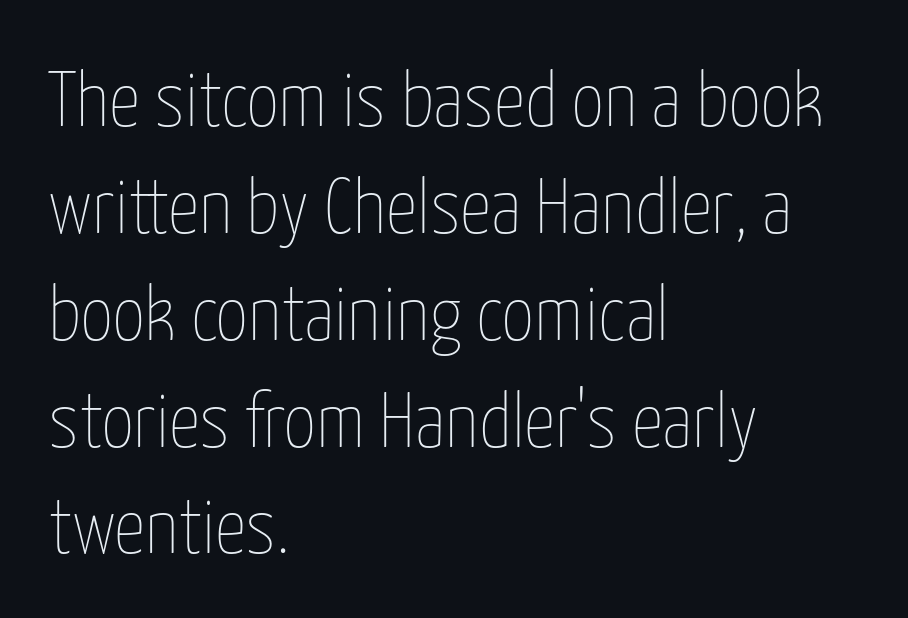
The image shows 78 px thin, condensed type, upright; set left-aligned, normal line spacing (1.37x), normal letter spacing, not underlined; low stroke contrast and a medium x-height.
